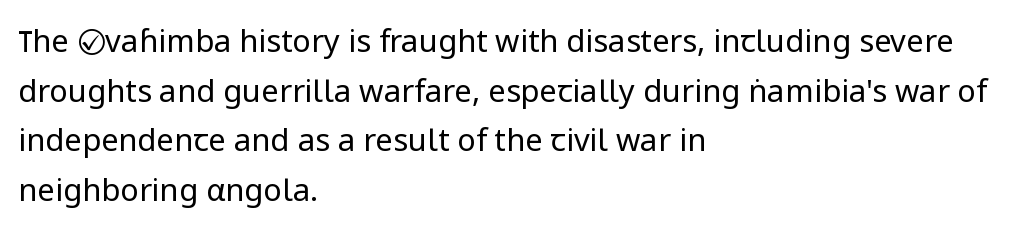
{"serif": "no", "italic": "no", "bold": "no", "weight": "regular", "width": "normal", "stroke_contrast": "low", "x_height": "medium", "monospaced": "no", "underline": "no", "align": "left", "line_spacing": "normal", "line_spacing_ratio": 1.6, "letter_spacing": "normal", "letter_spacing_em": 0.0, "glyph_px": 31}
